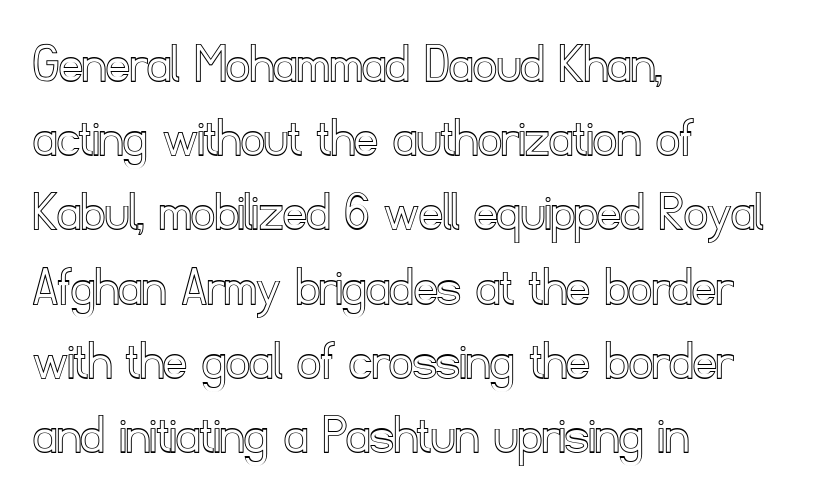
The image shows 58 px text type, upright; set left-aligned, normal line spacing (1.28x), normal letter spacing, not underlined; a small x-height.
